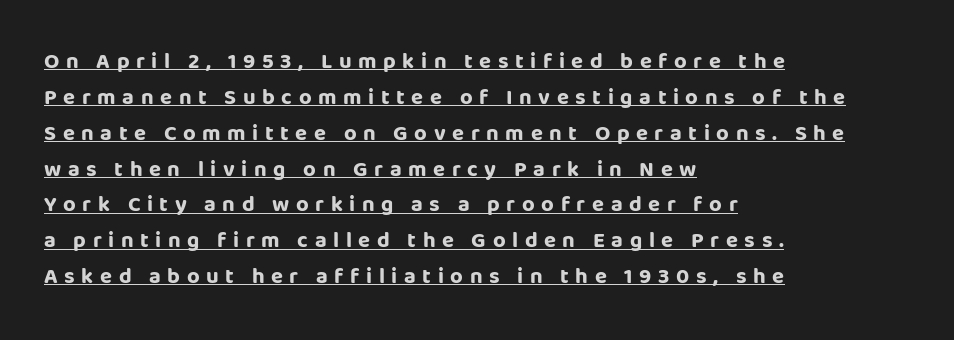
The image shows 22 px bold type, upright; set left-aligned, normal line spacing (1.63x), unusually wide letter spacing (+0.3 em), underlined.
